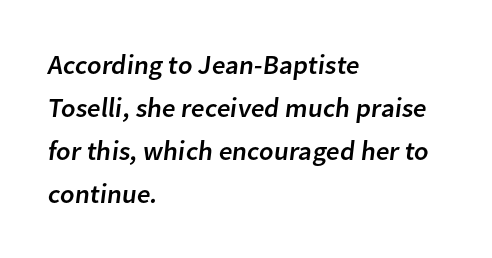
Letters rest on an invisible, unmarked baseline. Leading matches the norm, producing a regular column. Compared with typical body copy, the letter spacing here is the same. All the whitespace from short lines collects on the right.
